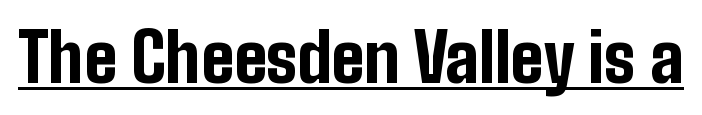
Q: Is the text bold? A: Yes.
Q: Is the text italic (slanted)? A: No, it is upright.
Q: Is the typeface a serif or a sans-serif typeface? A: Sans-serif.
Q: Is the text underlined? A: Yes.
Q: Is the spacing between letters normal or unusually wide? A: Normal.
Q: Width (condensed, normal, or wide)? A: Condensed.
Q: Stroke contrast? A: Low.
Q: x-height? A: Medium.
Q: Monospaced? A: No.
